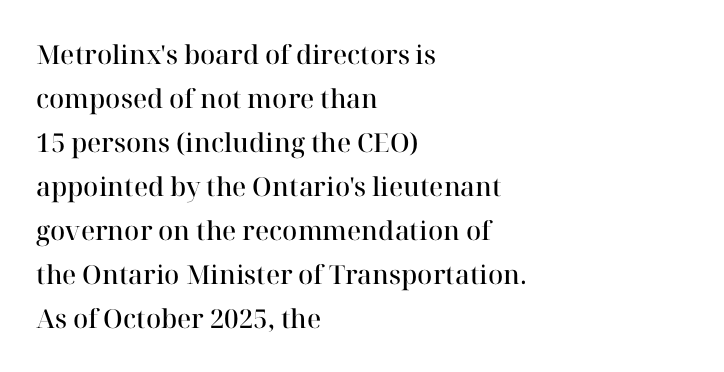
{"italic": "no", "bold": "semi", "underline": "no", "align": "left", "line_spacing": "normal", "line_spacing_ratio": 1.69, "letter_spacing": "normal", "letter_spacing_em": 0.0, "glyph_px": 26}
